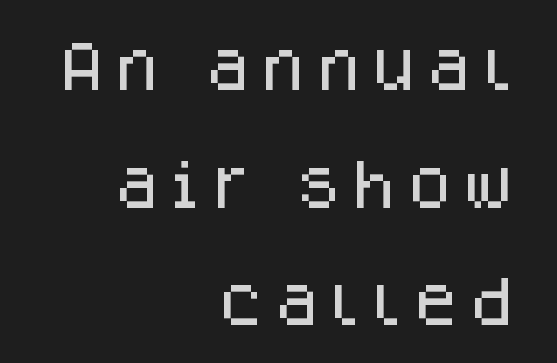
{"serif": "no", "italic": "no", "width": "normal", "stroke_contrast": "low", "x_height": "large", "monospaced": "no", "underline": "no", "align": "right", "line_spacing": "loose", "line_spacing_ratio": 2.22, "glyph_px": 53}
